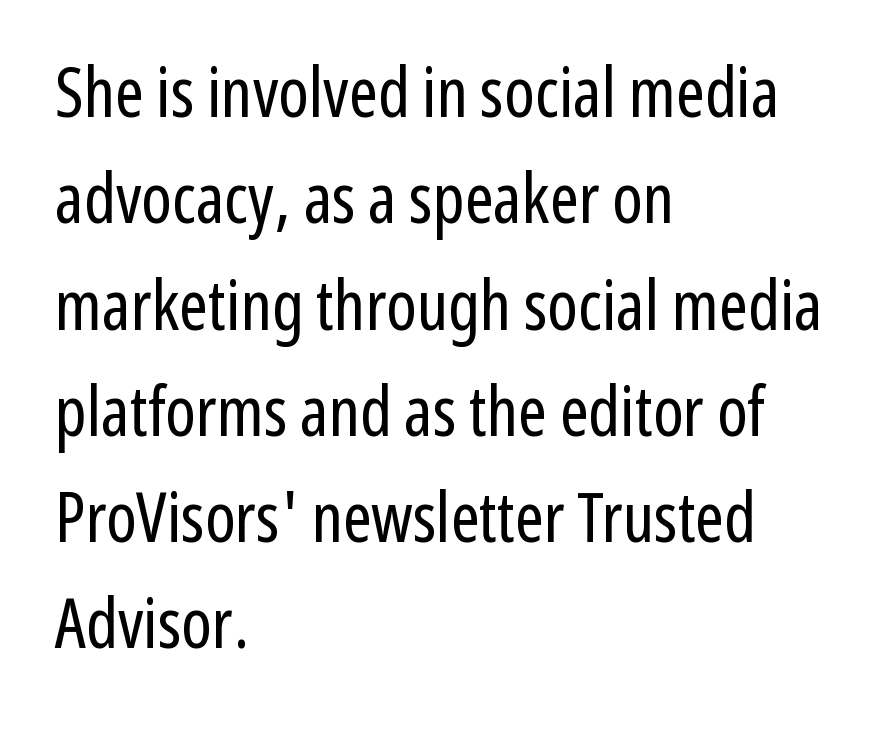
The image shows 69 px regular-weight, condensed sans-serif type, upright; set left-aligned, normal line spacing (1.54x), normal letter spacing, not underlined; low stroke contrast and a medium x-height.
